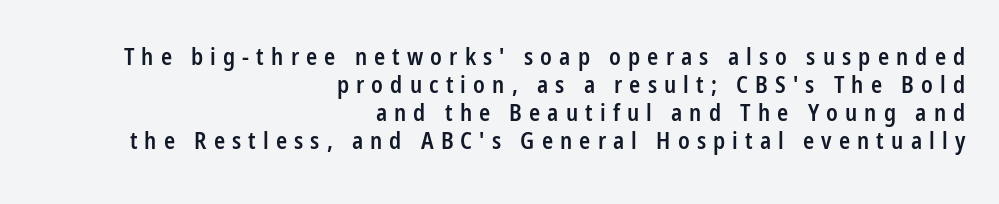
{"italic": "no", "bold": "semi", "underline": "no", "align": "right", "line_spacing_ratio": 1.22, "letter_spacing": "wide", "letter_spacing_em": 0.31, "glyph_px": 23}
